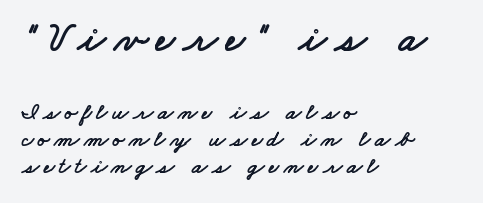
The image shows 41 px wide sans-serif type; set left-aligned, line spacing 1.17x, not underlined; the first (top) block is 1.78x larger; low stroke contrast and a small x-height.
